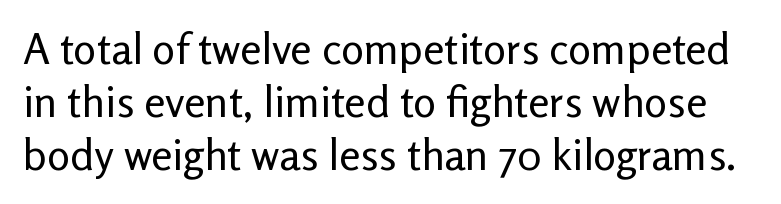
Is this a heavy cut? Hardly; it is regular or lighter. Varying glyph widths throughout — classic text-font behaviour. The specimen reads as upright at a glance. Each letter's strokes conclude bluntly, with no projecting serifs. Each word holds together tightly as a unit, with standard inter-letter gaps. Bare-footed words on every line.
